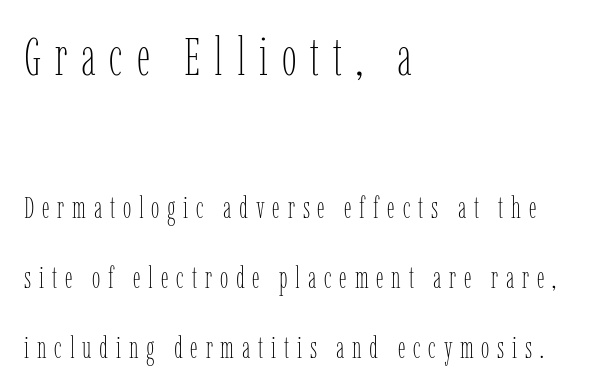
Q: Is the text bold? A: No.
Q: Is the text italic (slanted)? A: No, it is upright.
Q: Is the text underlined? A: No.
Q: How is the paragraph aligned? A: Left-aligned.
Q: Is the spacing between letters normal or unusually wide? A: Unusually wide.
Q: Is the spacing between lines tight, normal or loose? A: Loose.
Q: Which block of text is set in a larger size, the first (top) or the second (bottom)? A: The first (top) one.
Q: Width (condensed, normal, or wide)? A: Condensed.
Q: Stroke contrast? A: Low.
Q: x-height? A: Medium.
Q: Monospaced? A: No.
